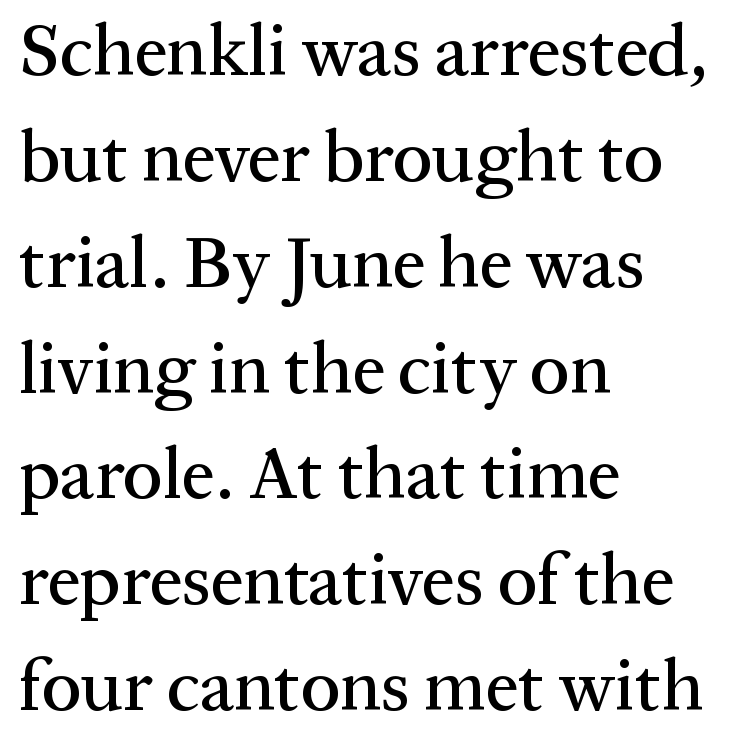
The image shows 73 px serif type, upright; set left-aligned, normal line spacing (1.45x), normal letter spacing, not underlined; medium stroke contrast and a medium x-height.
